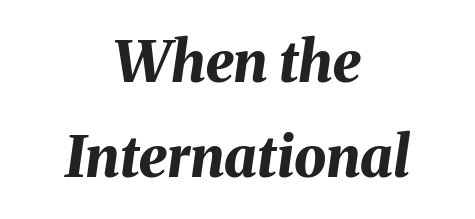
{"italic": "yes", "lean": "right", "slant_degrees": 8, "bold": "yes", "weight": "bold", "width": "normal", "stroke_contrast": "medium", "x_height": "medium", "monospaced": "no", "underline": "no", "align": "center", "line_spacing": "normal", "line_spacing_ratio": 1.67, "letter_spacing": "normal", "letter_spacing_em": 0.0, "glyph_px": 57}
